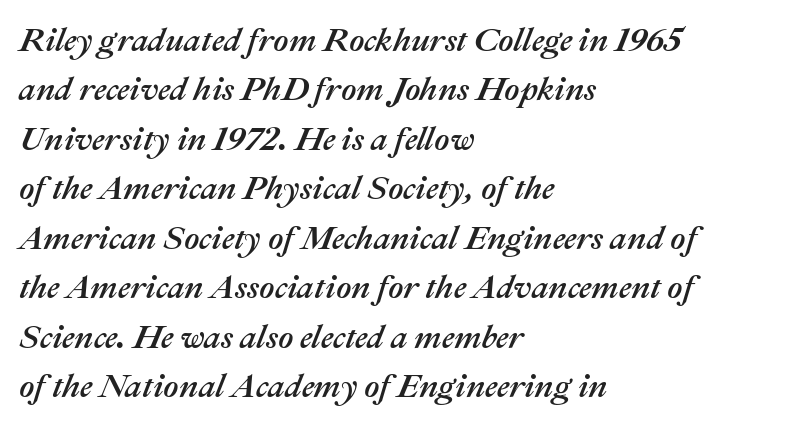
The image shows 33 px text type, italic (leaning right); set left-aligned, normal line spacing (1.5x), normal letter spacing, not underlined; medium stroke contrast and a medium x-height.
